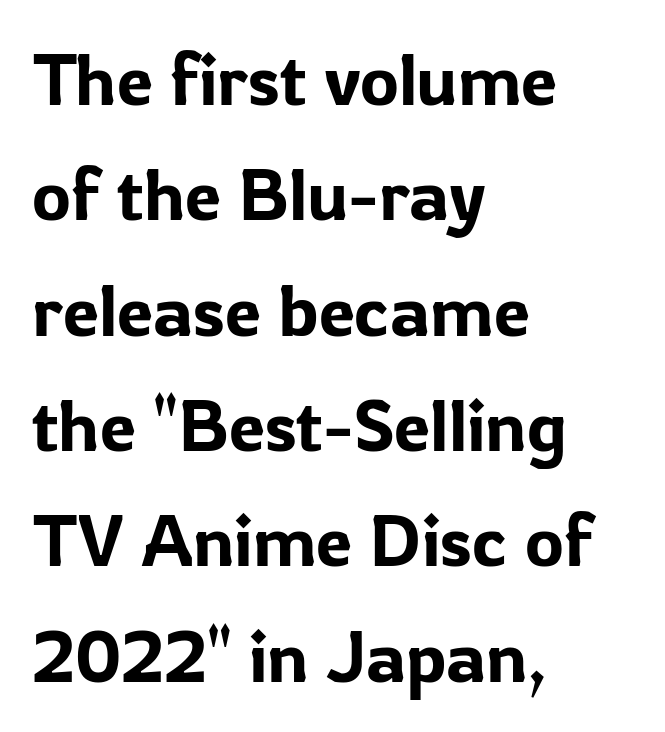
These lines are set flush left with a ragged right edge. Anything drawn beneath the words? Only blank space. Successive baselines arrive at the customary interval. Does the type have serifs? No, each stem ends abruptly.
